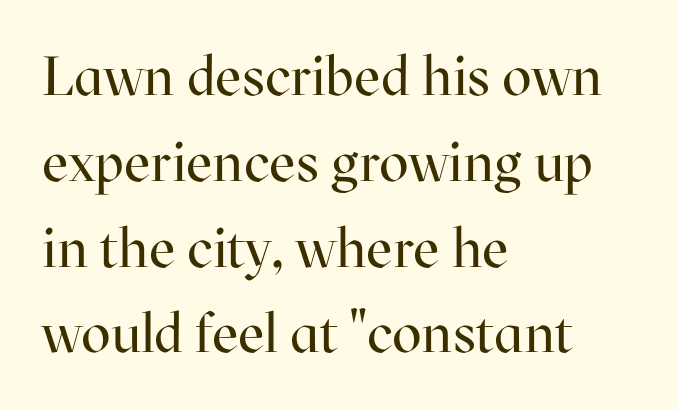
The image shows 55 px regular-weight serif type, upright; set left-aligned, normal line spacing (1.56x), normal letter spacing, not underlined; high stroke contrast and a medium x-height.
